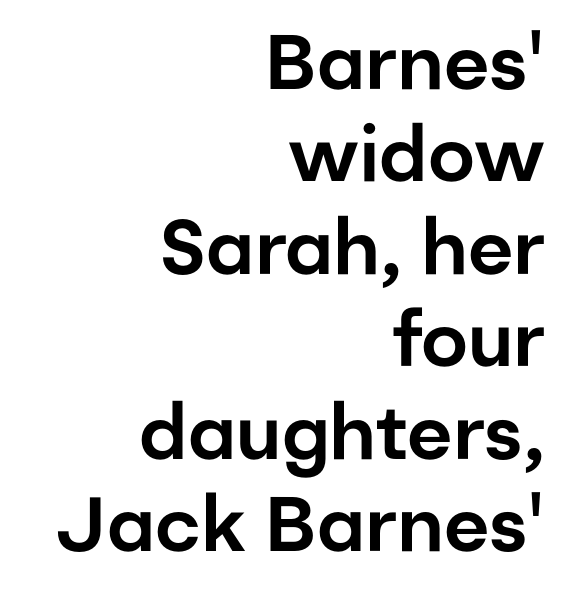
Does the copy run flush right? Yes — the right margin is perfectly even. Nobody touched the tracking dial on this one. A roman cut, with each character standing at attention. Unmarked baselines from the first word to the last. The typeface chosen for these lines omits serifs. Proportional: the letters do not fall into vertical columns.
